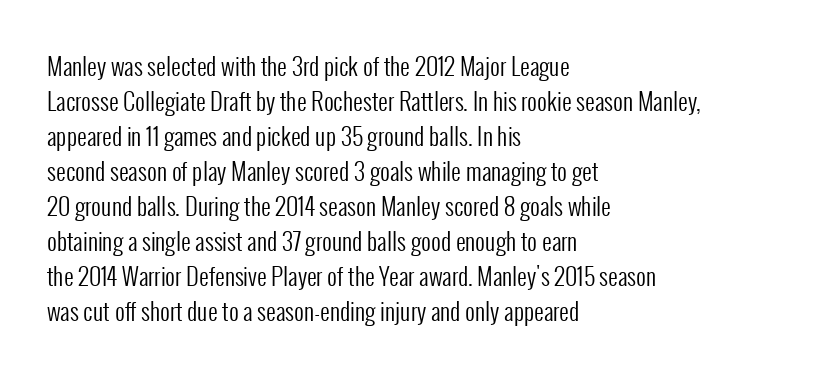
{"italic": "no", "bold": "no", "underline": "no", "align": "left", "line_spacing": "normal", "line_spacing_ratio": 1.46, "letter_spacing": "normal", "letter_spacing_em": 0.0, "glyph_px": 24}
